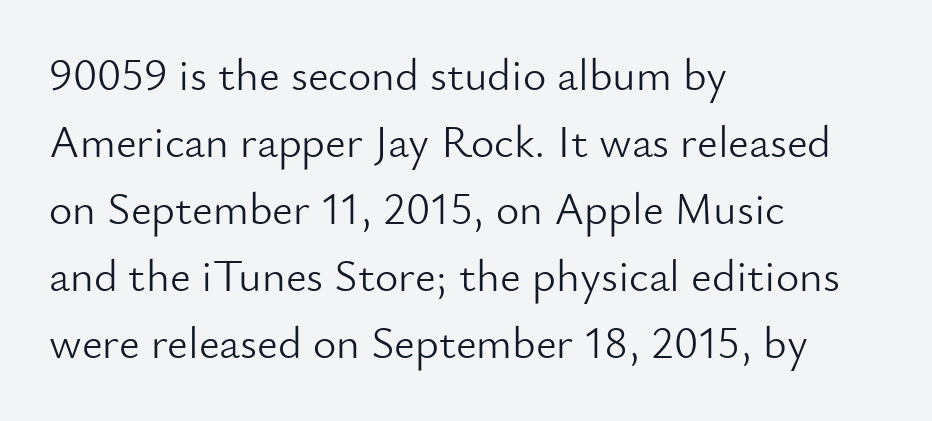
The image shows 45 px light sans-serif type, upright; set left-aligned, normal line spacing (1.49x), normal letter spacing, not underlined; low stroke contrast and a small x-height.
